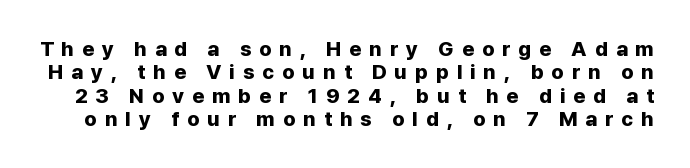
Q: Is the text bold? A: Yes.
Q: Is the text italic (slanted)? A: No, it is upright.
Q: Is the text underlined? A: No.
Q: Is the spacing between letters normal or unusually wide? A: Unusually wide.
Q: Is the spacing between lines tight, normal or loose? A: Tight.
